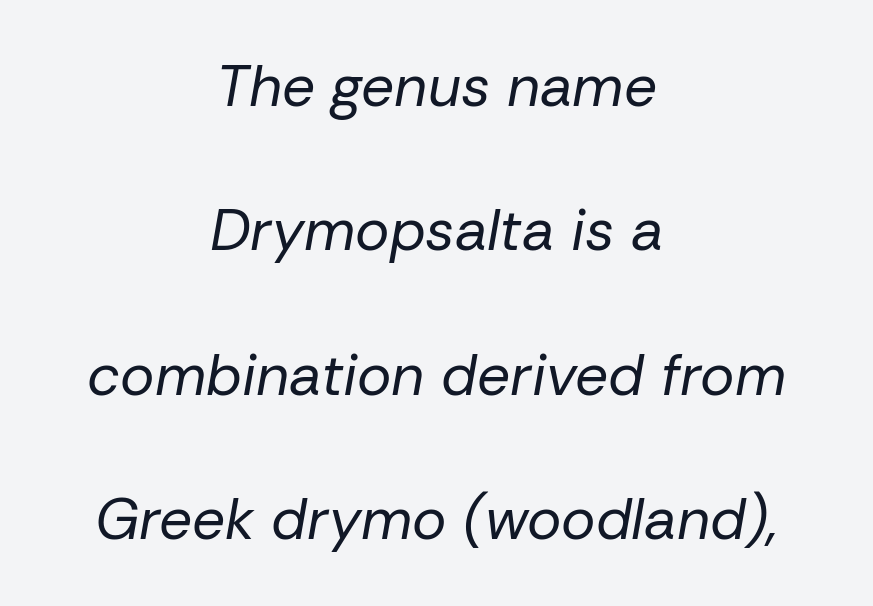
Ink coverage per letter is moderate at most. Each letter keeps its own natural width here, so spacing adapts to shape. The line-height multiplier appears high, well above default. If you folded the block vertically in half, each line would mirror itself in length. Tall strokes in this sample are angled rather than plumb. Glyph-to-glyph distance matches everyday printed text.
